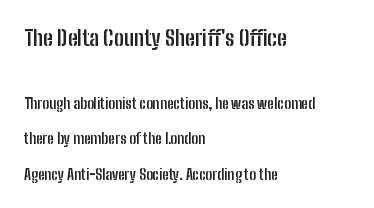
The image shows 22 px bold type, upright; set left-aligned, loose line spacing (2.37x), normal letter spacing, not underlined; the first (top) block is 1.47x larger.
